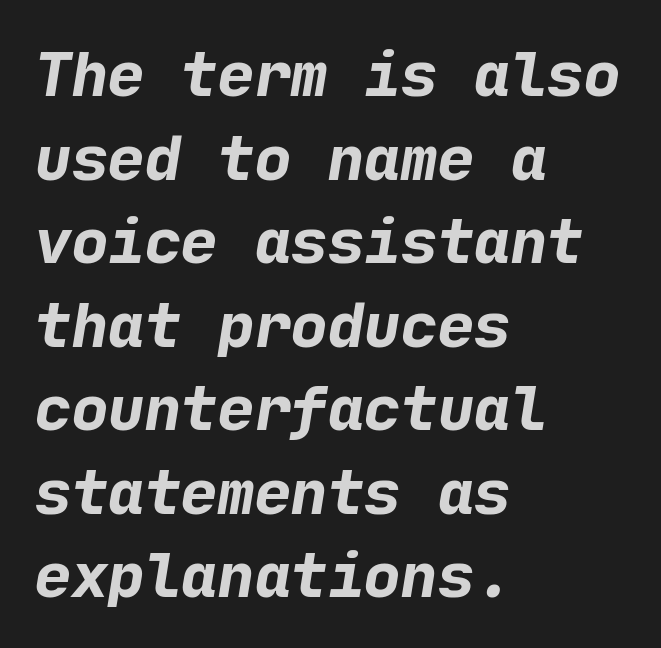
The image shows 61 px bold sans-serif type; set left-aligned, normal line spacing (1.37x), normal letter spacing, not underlined; low stroke contrast and a medium x-height.
